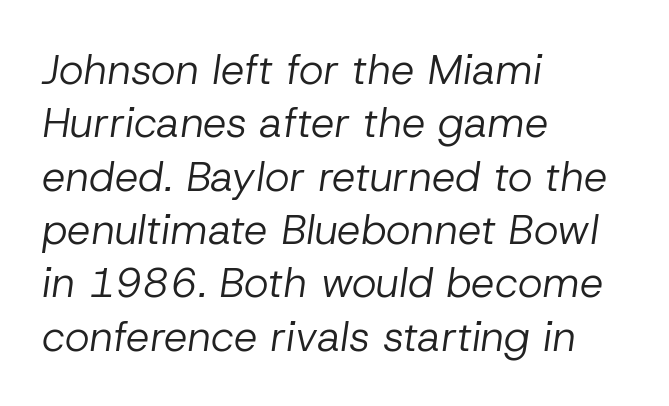
The image shows 42 px regular-weight type, italic (leaning right); set left-aligned, normal line spacing (1.27x), normal letter spacing, not underlined; low stroke contrast and a medium x-height.
